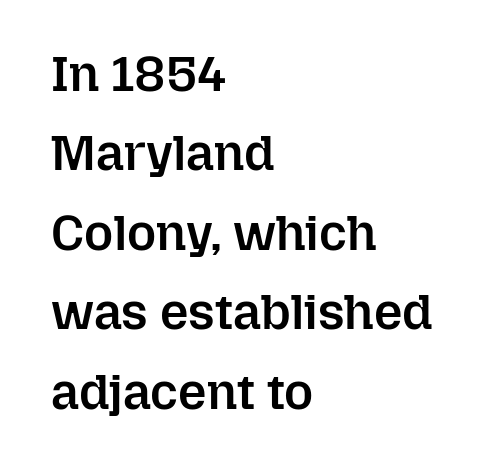
Summary of vertical rhythm: regular, with standard interline spacing. The setting favours the left margin, as ordinary paragraphs usually do. The face used here is a semibold: visibly heavier than regular, lighter than bold. Words appear dense and cohesive because spacing is normal. Here the designer chose a conventional face with non-uniform glyph widths. Rule under the text: the space is simply empty.
